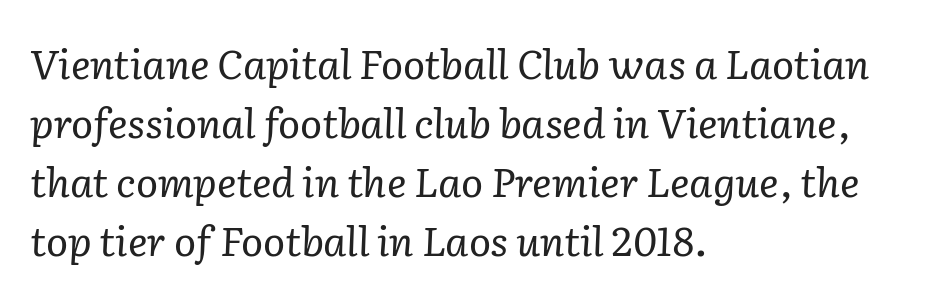
Q: Is the text bold? A: No.
Q: Is the text italic (slanted)? A: Yes, it leans right by about 2 degrees.
Q: Is the typeface a serif or a sans-serif typeface? A: Serif.
Q: Is the text underlined? A: No.
Q: How is the paragraph aligned? A: Left-aligned.
Q: Is the spacing between letters normal or unusually wide? A: Normal.
Q: Is the spacing between lines tight, normal or loose? A: Normal.
Q: Width (condensed, normal, or wide)? A: Normal.
Q: Stroke contrast? A: Low.
Q: x-height? A: Medium.
Q: Monospaced? A: No.
